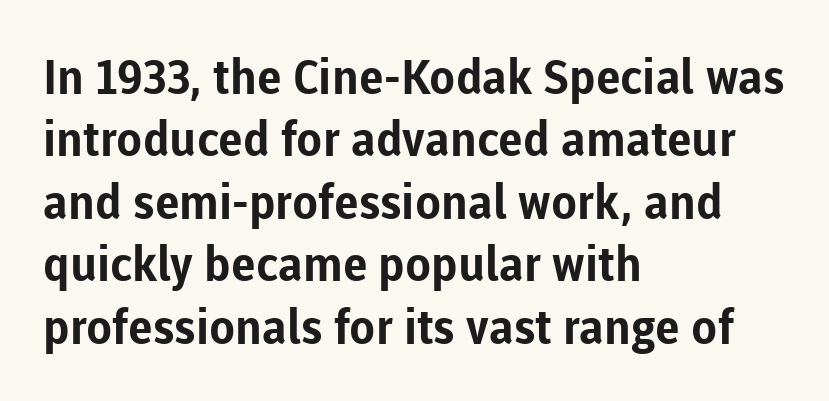
{"serif": "no", "italic": "no", "bold": "yes", "weight": "bold", "width": "normal", "stroke_contrast": "low", "x_height": "medium", "monospaced": "no", "underline": "no", "align": "left", "line_spacing": "normal", "line_spacing_ratio": 1.3, "letter_spacing": "normal", "letter_spacing_em": 0.0, "glyph_px": 48}
